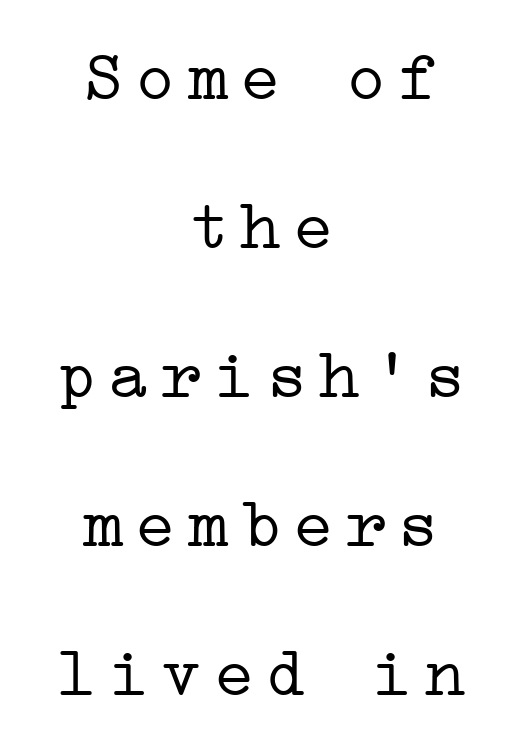
The image shows 70 px light, wide serif type, upright; set centered, loose line spacing (2.13x), not underlined; low stroke contrast and a medium x-height.
